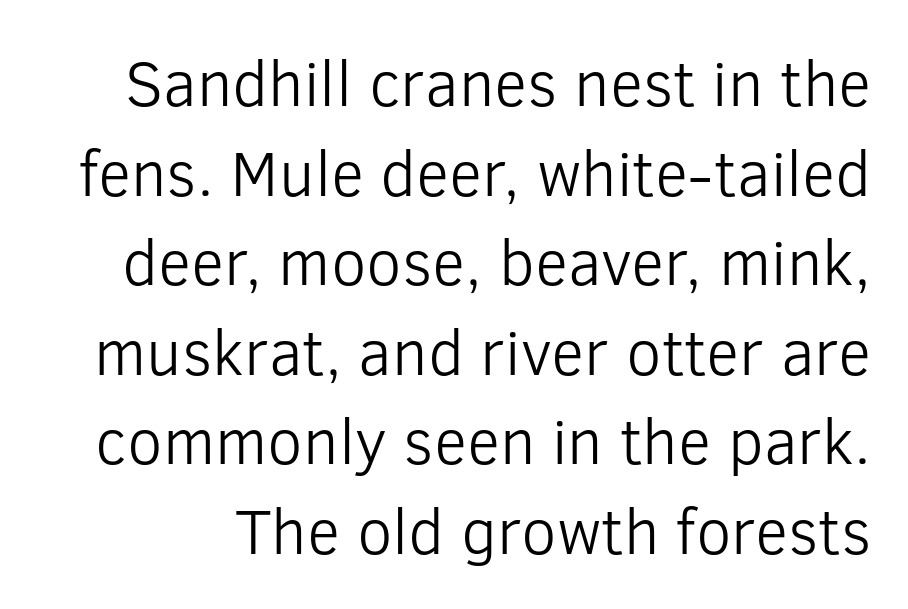
Q: Is the text bold? A: No.
Q: Is the text italic (slanted)? A: No, it is upright.
Q: Is the typeface a serif or a sans-serif typeface? A: Sans-serif.
Q: Is the text underlined? A: No.
Q: Is the spacing between letters normal or unusually wide? A: Normal.
Q: Is the spacing between lines tight, normal or loose? A: Normal.
Q: Width (condensed, normal, or wide)? A: Normal.
Q: Stroke contrast? A: Low.
Q: x-height? A: Medium.
Q: Monospaced? A: No.
